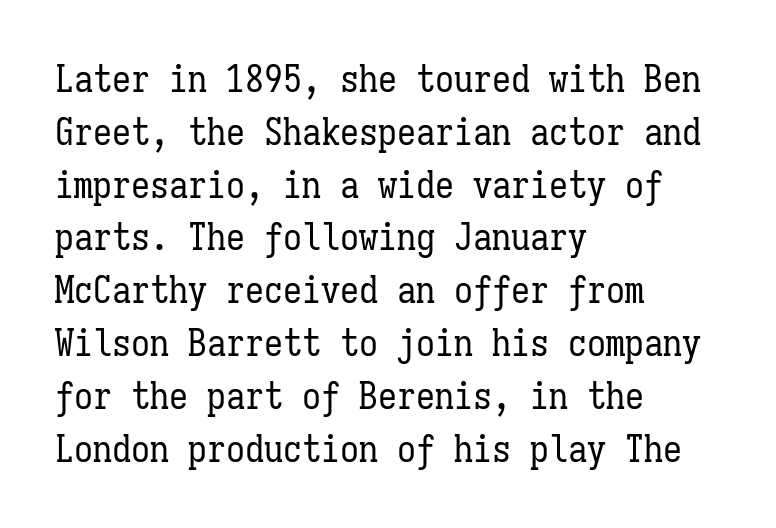
{"italic": "no", "bold": "no", "weight": "regular", "width": "condensed", "stroke_contrast": "low", "x_height": "medium", "monospaced": "yes", "underline": "no", "align": "left", "line_spacing": "normal", "line_spacing_ratio": 1.39, "letter_spacing": "normal", "letter_spacing_em": 0.0, "glyph_px": 38}
